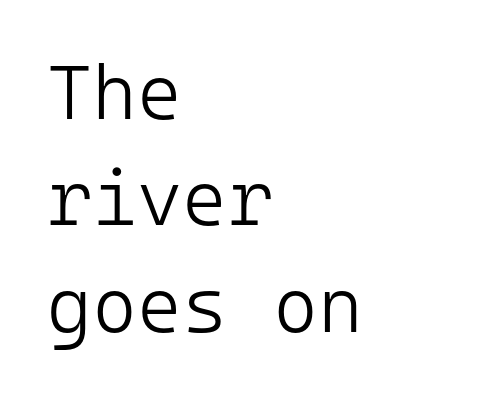
The image shows 77 px light sans-serif type, upright, monospaced; set left-aligned, normal line spacing (1.38x), normal letter spacing, not underlined; low stroke contrast and a medium x-height.
